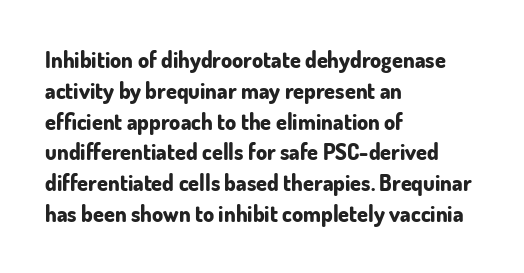
The image shows 22 px bold type, upright; set left-aligned, normal line spacing (1.4x), normal letter spacing, not underlined.
